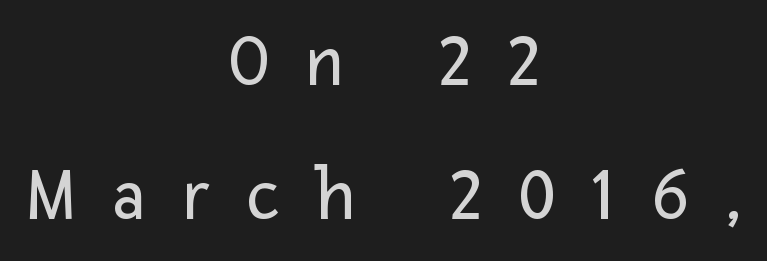
Notice how the stems are strictly vertical — no italics here. There is plenty of visible air inserted between adjacent glyphs. Anything drawn beneath the words? Only blank space. Nothing heavy about these letters — not bold at all. Do the characters align in a grid? No, the font is proportional.
